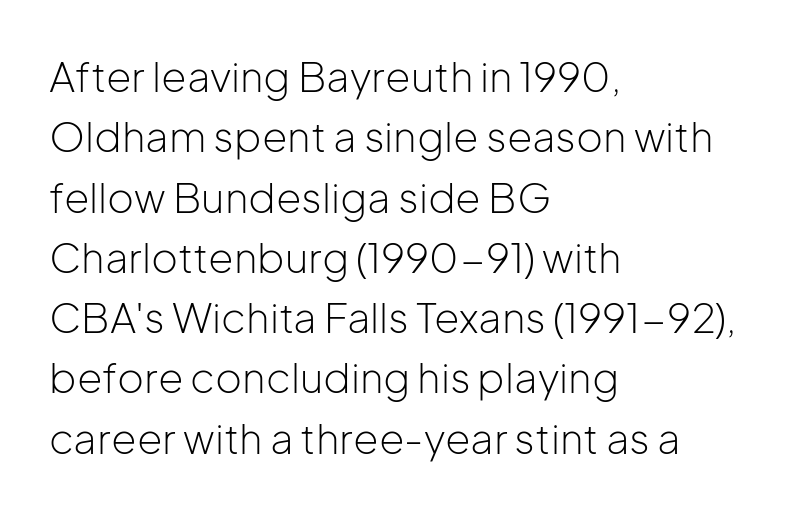
Q: Is the text bold? A: No.
Q: Is the text italic (slanted)? A: No, it is upright.
Q: Is the typeface a serif or a sans-serif typeface? A: Sans-serif.
Q: Is the text underlined? A: No.
Q: How is the paragraph aligned? A: Left-aligned.
Q: Is the spacing between letters normal or unusually wide? A: Normal.
Q: Is the spacing between lines tight, normal or loose? A: Normal.
Q: Width (condensed, normal, or wide)? A: Normal.
Q: Stroke contrast? A: Low.
Q: x-height? A: Medium.
Q: Monospaced? A: No.
